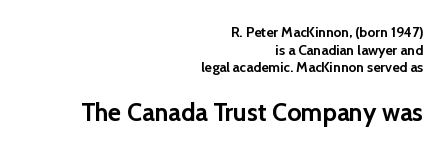
The characters look thick and weighty, a clear bold. The space directly below the letters is spotless. The lettering holds an erect, upright posture throughout. Observe the ordinary spacing: letters are neighbours, not strangers. This rendering uses right alignment, leaving the left contour irregular. Interline gaps are of average width in this sample.
